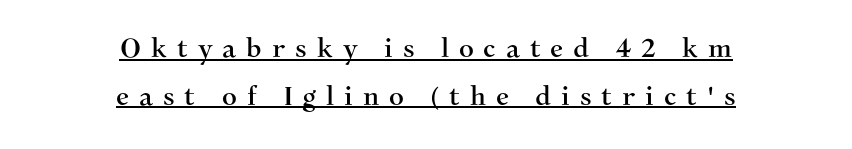
The image shows 26 px text type, upright; set centered, line spacing 1.83x, unusually wide letter spacing (+0.38 em), underlined.
